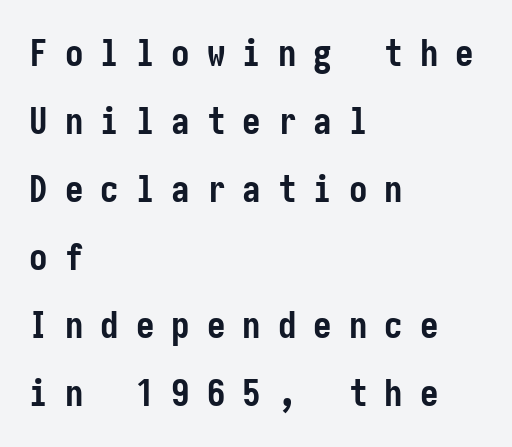
{"serif": "no", "italic": "no", "bold": "yes", "weight": "semibold", "width": "condensed", "stroke_contrast": "low", "x_height": "medium", "underline": "no", "align": "left", "line_spacing_ratio": 1.84, "letter_spacing": "wide", "letter_spacing_em": 0.46, "glyph_px": 37}
